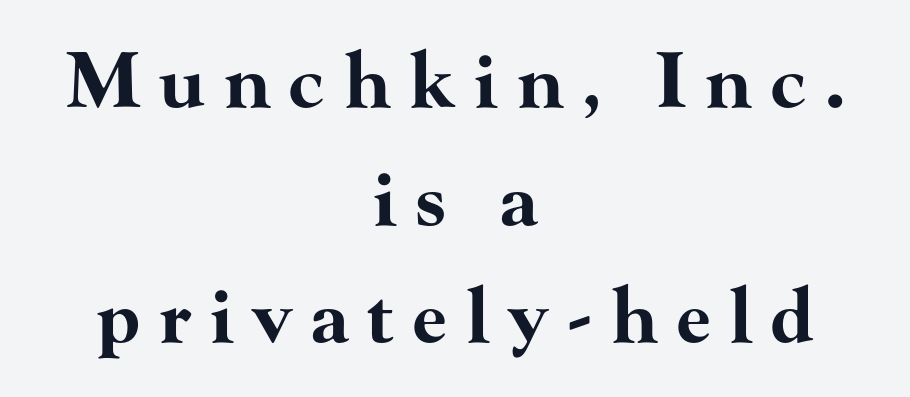
Q: Is the text bold? A: Yes.
Q: Is the text italic (slanted)? A: No, it is upright.
Q: Is the typeface a serif or a sans-serif typeface? A: Serif.
Q: Is the text underlined? A: No.
Q: How is the paragraph aligned? A: Centered.
Q: Is the spacing between letters normal or unusually wide? A: Unusually wide.
Q: Is the spacing between lines tight, normal or loose? A: Normal.
Q: Width (condensed, normal, or wide)? A: Wide.
Q: Stroke contrast? A: High.
Q: x-height? A: Small.
Q: Monospaced? A: No.
